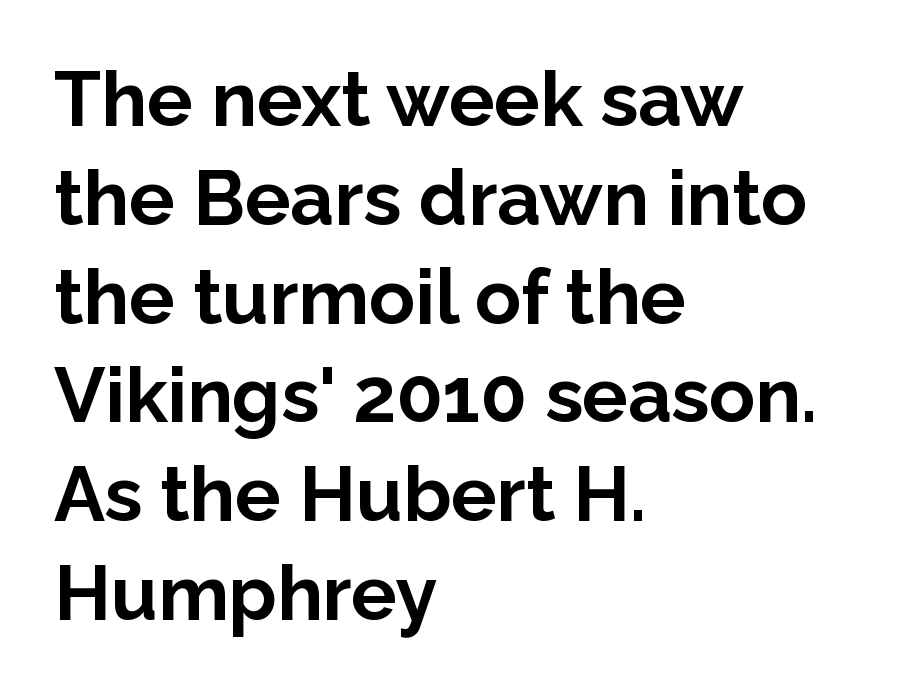
The image shows 76 px bold sans-serif type, upright; set left-aligned, normal line spacing (1.3x), normal letter spacing, not underlined; low stroke contrast and a medium x-height.
